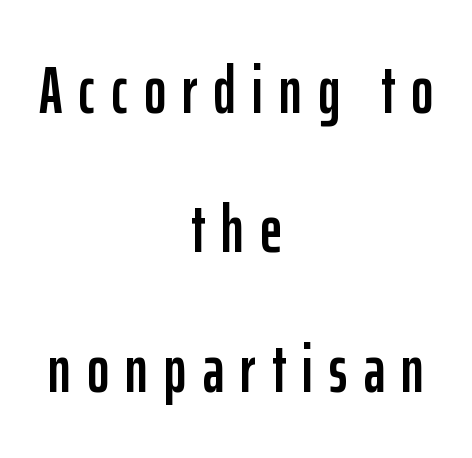
The image shows 67 px condensed sans-serif type, upright; set centered, loose line spacing (2.08x), unusually wide letter spacing (+0.24 em), not underlined; low stroke contrast and a medium x-height.
